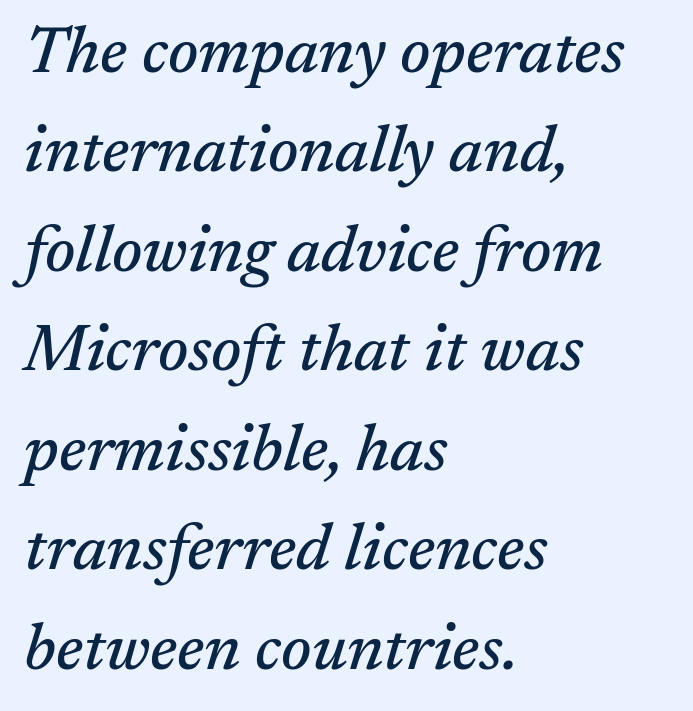
Q: Is the text italic (slanted)? A: Yes, it leans right by about 17 degrees.
Q: Is the typeface a serif or a sans-serif typeface? A: Serif.
Q: Is the text underlined? A: No.
Q: How is the paragraph aligned? A: Left-aligned.
Q: Is the spacing between letters normal or unusually wide? A: Normal.
Q: Is the spacing between lines tight, normal or loose? A: Normal.
Q: Width (condensed, normal, or wide)? A: Normal.
Q: Stroke contrast? A: Medium.
Q: x-height? A: Medium.
Q: Monospaced? A: No.
